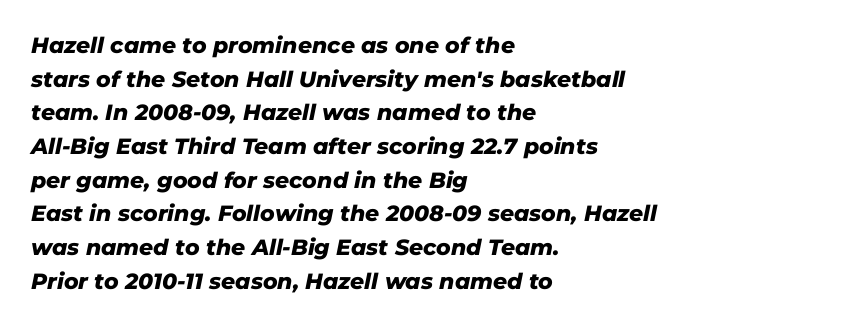
Q: Is the text bold? A: Yes.
Q: Is the text italic (slanted)? A: Yes, it leans right by about 11 degrees.
Q: Is the text underlined? A: No.
Q: How is the paragraph aligned? A: Left-aligned.
Q: Is the spacing between letters normal or unusually wide? A: Normal.
Q: Is the spacing between lines tight, normal or loose? A: Normal.
